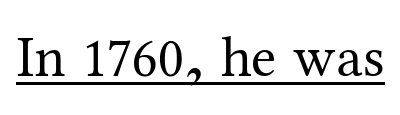
The image shows 57 px regular-weight serif type, upright; set normal letter spacing, underlined; medium stroke contrast and a medium x-height.
